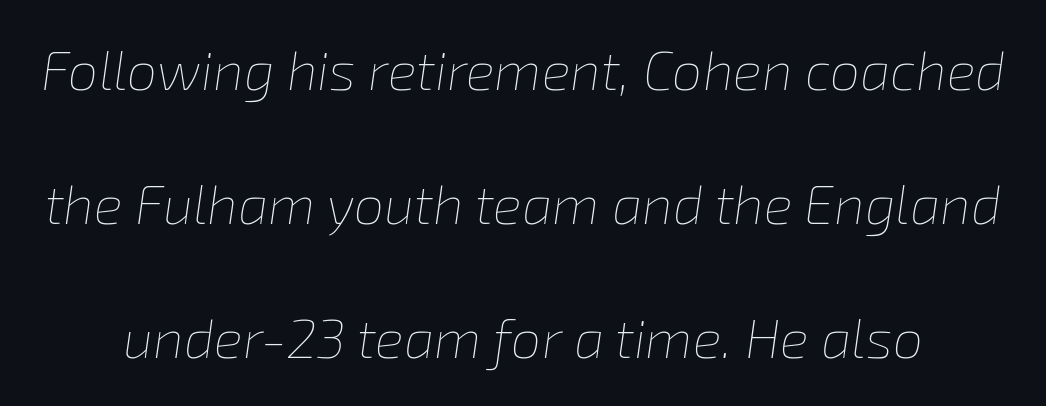
Q: Is the text bold? A: No.
Q: Is the text italic (slanted)? A: Yes, it leans right by about 8 degrees.
Q: Is the text underlined? A: No.
Q: Is the spacing between letters normal or unusually wide? A: Normal.
Q: Is the spacing between lines tight, normal or loose? A: Loose.
Q: Width (condensed, normal, or wide)? A: Normal.
Q: Stroke contrast? A: Low.
Q: x-height? A: Medium.
Q: Monospaced? A: No.
